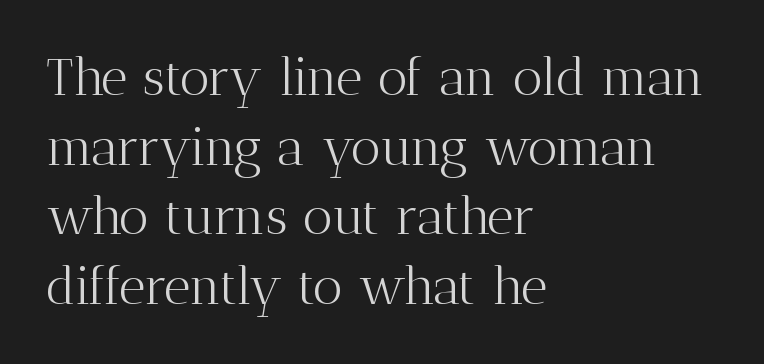
Q: Is the text bold? A: No.
Q: Is the text italic (slanted)? A: No, it is upright.
Q: Is the typeface a serif or a sans-serif typeface? A: Serif.
Q: Is the text underlined? A: No.
Q: How is the paragraph aligned? A: Left-aligned.
Q: Is the spacing between letters normal or unusually wide? A: Normal.
Q: Is the spacing between lines tight, normal or loose? A: Normal.
Q: Width (condensed, normal, or wide)? A: Normal.
Q: Stroke contrast? A: Medium.
Q: x-height? A: Medium.
Q: Monospaced? A: No.
